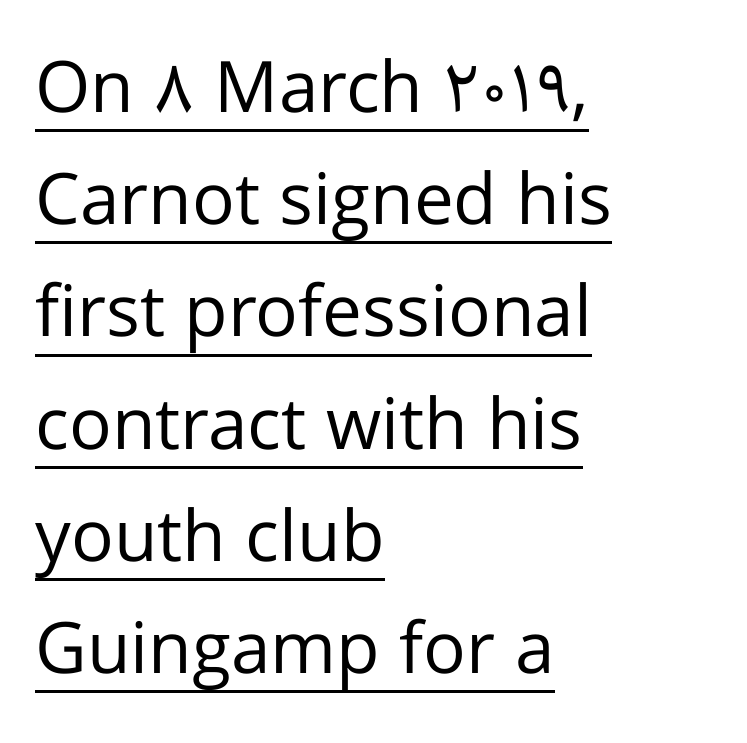
The image shows 71 px regular-weight sans-serif type, upright; set left-aligned, normal line spacing (1.58x), normal letter spacing, underlined; low stroke contrast and a medium x-height.
